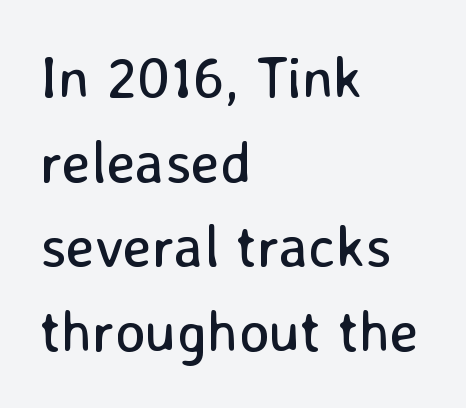
Q: Is the text bold? A: No.
Q: Is the text italic (slanted)? A: No, it is upright.
Q: Is the typeface a serif or a sans-serif typeface? A: Sans-serif.
Q: Is the text underlined? A: No.
Q: How is the paragraph aligned? A: Left-aligned.
Q: Is the spacing between letters normal or unusually wide? A: Normal.
Q: Is the spacing between lines tight, normal or loose? A: Normal.
Q: Width (condensed, normal, or wide)? A: Normal.
Q: Stroke contrast? A: Low.
Q: x-height? A: Medium.
Q: Monospaced? A: No.
